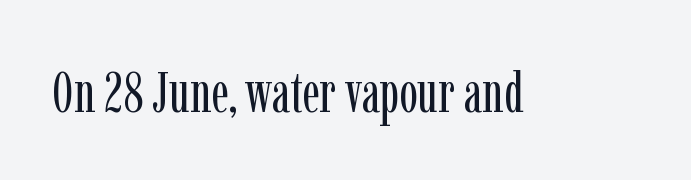
Q: Is the text bold? A: No.
Q: Is the text italic (slanted)? A: No, it is upright.
Q: Is the typeface a serif or a sans-serif typeface? A: Serif.
Q: Is the text underlined? A: No.
Q: Is the spacing between letters normal or unusually wide? A: Normal.
Q: Width (condensed, normal, or wide)? A: Condensed.
Q: Stroke contrast? A: Low.
Q: x-height? A: Medium.
Q: Monospaced? A: No.
